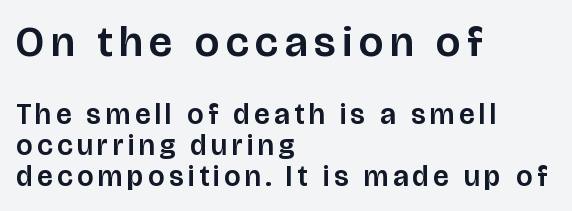
The area under the type is left untouched. Leftover space on each line is placed entirely after the last word. The letters in the upper block stand taller than those in the block below. You could barely slide anything between these rows. Grotesque or geometric, the face here clearly has no serifs. A typesetter would call this proportional, since set widths differ per character.
